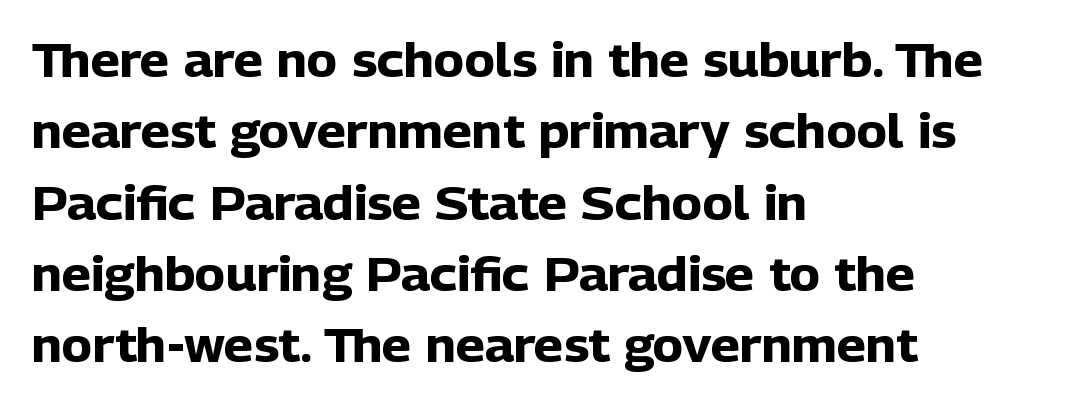
{"serif": "no", "italic": "no", "bold": "yes", "weight": "heavy", "width": "normal", "stroke_contrast": "low", "x_height": "medium", "monospaced": "no", "underline": "no", "align": "left", "line_spacing": "normal", "line_spacing_ratio": 1.55, "letter_spacing": "normal", "letter_spacing_em": 0.0, "glyph_px": 46}
